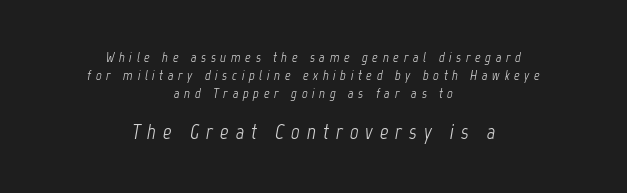
Bigger letters appear in the bottom chunk; the top chunk is reduced. Descenders hang freely into open space. The typography opts for an oblique posture over an upright one. The characters are drawn with everyday or finer stroke widths. Casual observation: everything's sitting right in the middle. Look at the tracking — it's clearly loosened, letters drifting apart.
